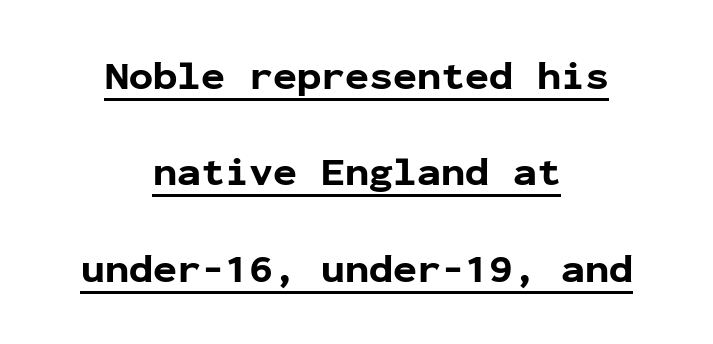
The image shows 40 px bold sans-serif type, upright, monospaced; set centered, loose line spacing (2.41x), normal letter spacing, underlined; low stroke contrast and a medium x-height.
